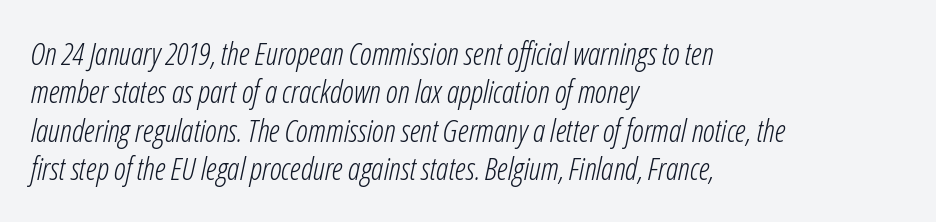
Character widths vary here, with narrow letters taking less room than wide ones. If you drew a line through each stem, it would be angled. Underline: absent. The passage shown has conventional tracking throughout.
